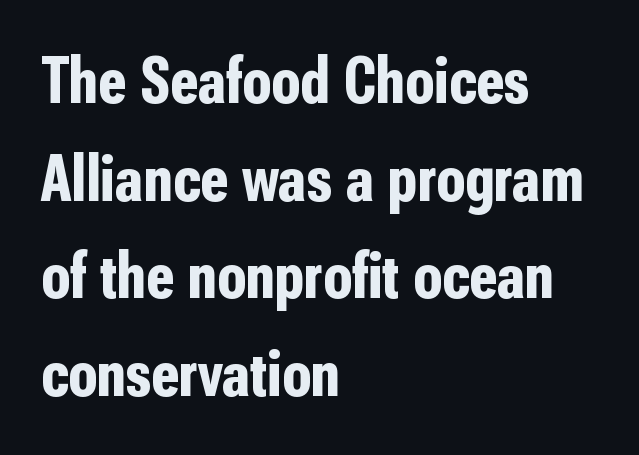
The image shows 66 px bold, condensed sans-serif type, upright; set left-aligned, normal line spacing (1.48x), normal letter spacing, not underlined; low stroke contrast and a medium x-height.
